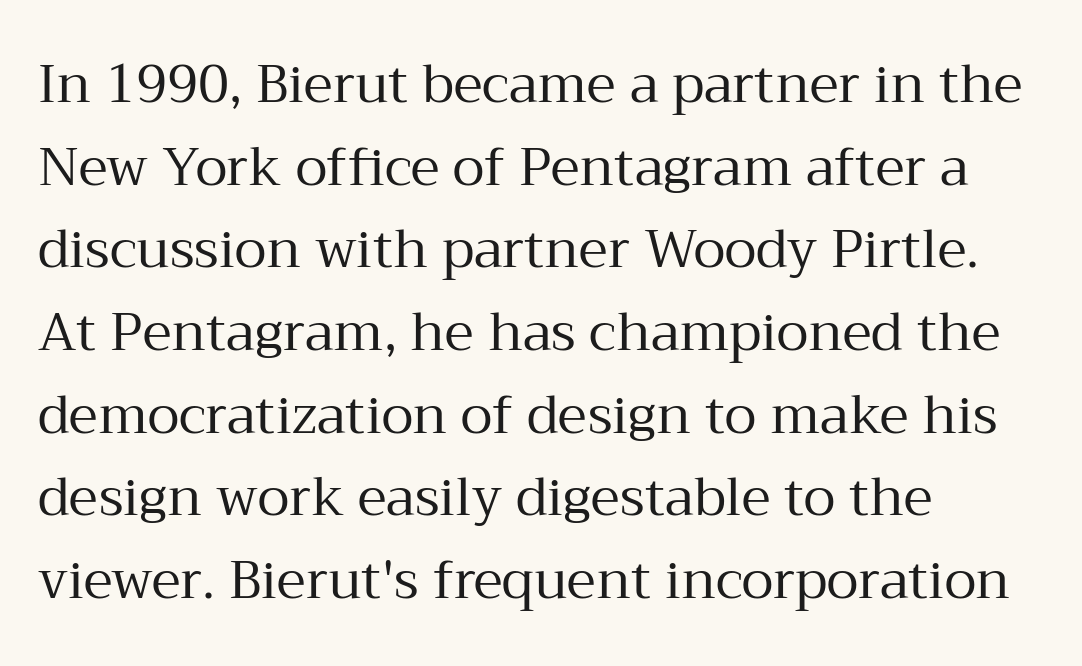
The image shows 53 px regular-weight serif type, upright; set left-aligned, normal line spacing (1.56x), normal letter spacing, not underlined; medium stroke contrast and a medium x-height.
